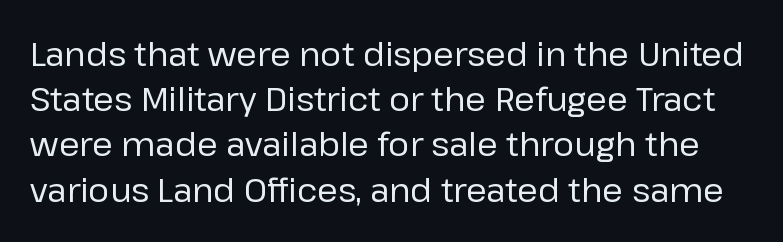
{"serif": "no", "italic": "no", "bold": "no", "weight": "regular", "width": "normal", "stroke_contrast": "low", "x_height": "medium", "monospaced": "no", "underline": "no", "line_spacing": "normal", "line_spacing_ratio": 1.37, "letter_spacing": "normal", "letter_spacing_em": 0.0, "glyph_px": 33}
